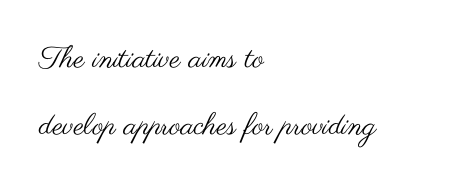
The image shows 30 px regular-weight, wide sans-serif type; set left-aligned, loose line spacing (2.22x), normal letter spacing, not underlined; medium stroke contrast and a small x-height.
